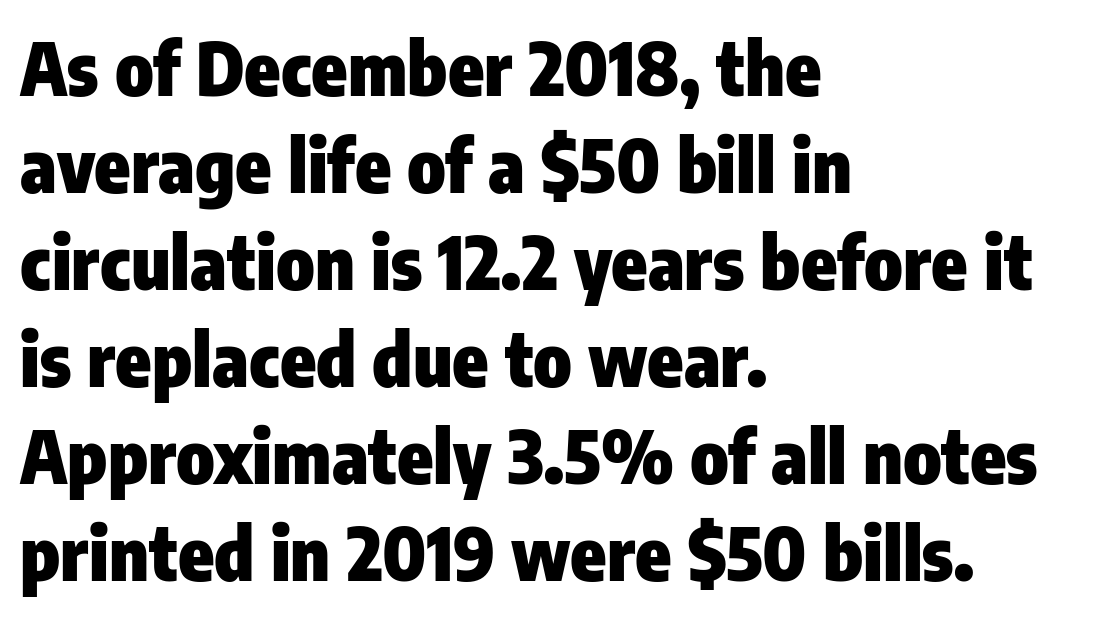
The image shows 73 px heavy, condensed sans-serif type, upright; set left-aligned, normal line spacing (1.33x), normal letter spacing, not underlined; low stroke contrast and a medium x-height.
